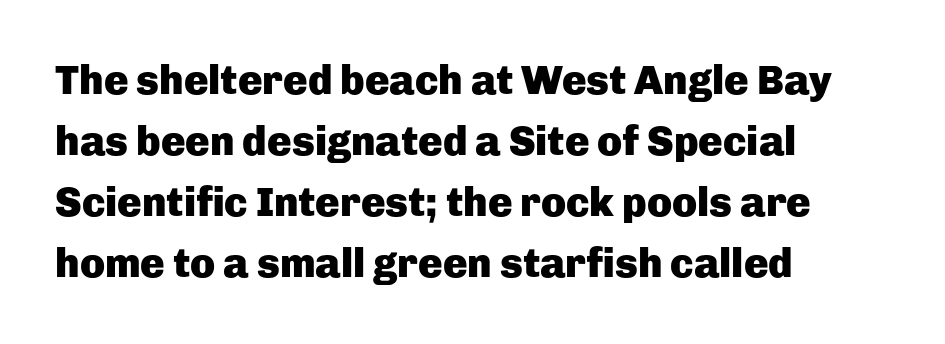
Q: Is the text bold? A: Yes.
Q: Is the text italic (slanted)? A: No, it is upright.
Q: Is the typeface a serif or a sans-serif typeface? A: Sans-serif.
Q: Is the text underlined? A: No.
Q: How is the paragraph aligned? A: Left-aligned.
Q: Is the spacing between letters normal or unusually wide? A: Normal.
Q: Is the spacing between lines tight, normal or loose? A: Normal.
Q: Width (condensed, normal, or wide)? A: Normal.
Q: Stroke contrast? A: Low.
Q: x-height? A: Medium.
Q: Monospaced? A: No.
